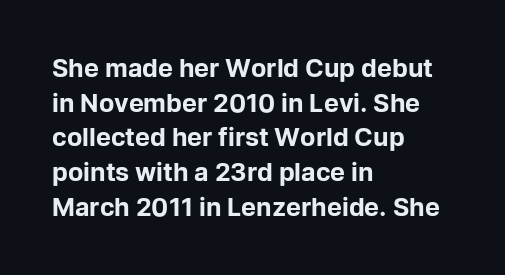
The type sits square on the baseline with zero lean. Summary of weight: heavy, a full bold. Rule under the text: the space is simply empty. Is the letter spacing exaggerated? No — it looks like the ordinary default.
